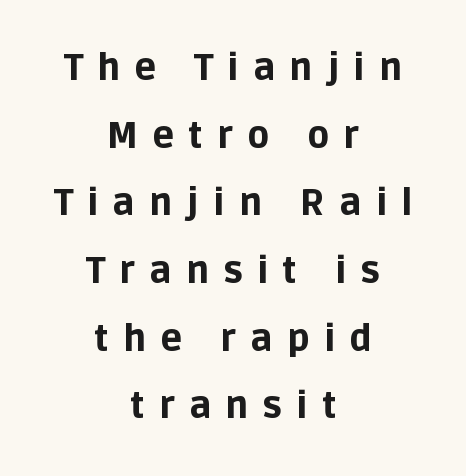
The image shows 36 px bold sans-serif type, upright; set centered, line spacing 1.88x, unusually wide letter spacing (+0.4 em), not underlined; low stroke contrast and a large x-height.
